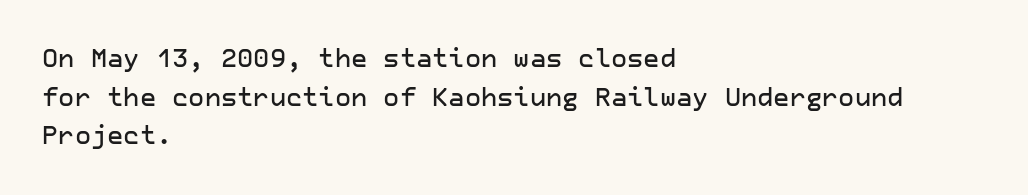
The image shows 25 px text type, upright; set left-aligned, normal line spacing (1.55x), normal letter spacing, not underlined.
